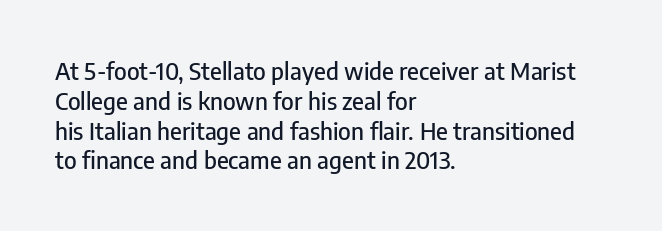
{"italic": "no", "underline": "no", "align": "left", "line_spacing_ratio": 1.24, "letter_spacing": "normal", "letter_spacing_em": 0.0, "glyph_px": 24}
